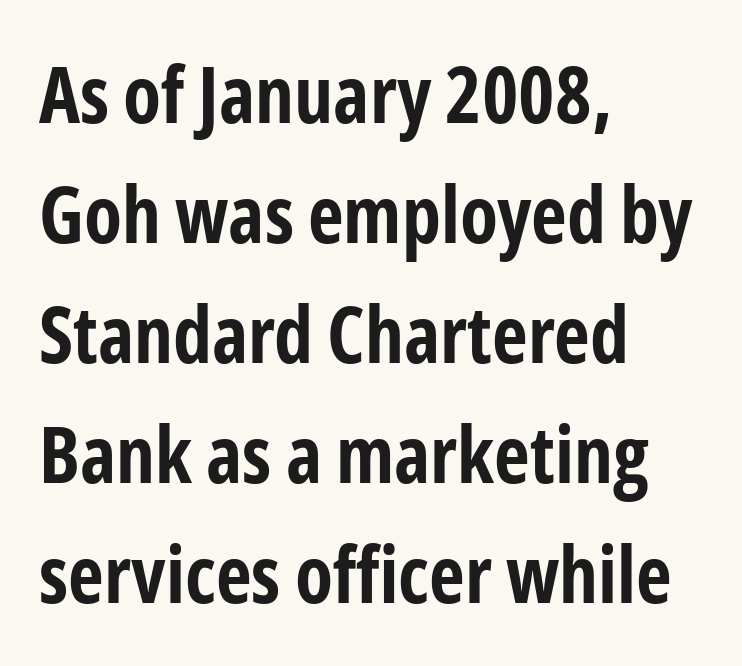
Unmarked baselines from the first word to the last. A classic flush-left, rag-right setting is used for this passage. Baseline-to-baseline distance is the conventional proportion of letter height. Note: no serifs on the glyphs. Caption: standard tracking, unaltered.
